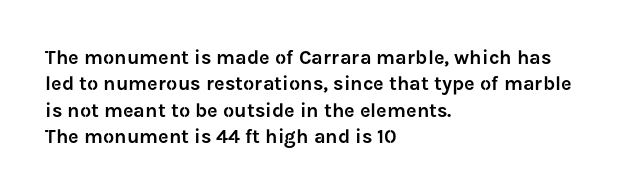
Default kerning and tracking; the words read as compact shapes. Evenly set lines give the paragraph a standard silhouette. In CSS terms this would be text-align: left. A bare baseline throughout the passage. Every character sits straight up, as roman type does.
